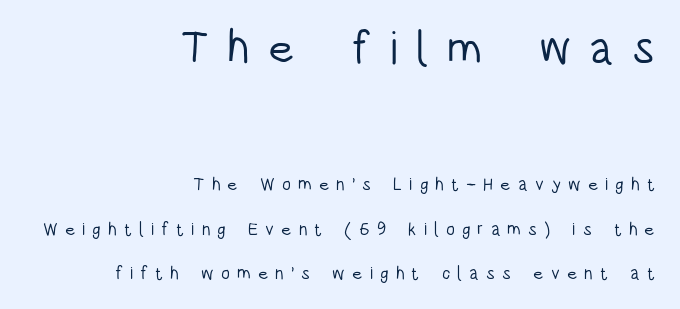
Q: Is the text bold? A: No.
Q: Is the text italic (slanted)? A: No, it is upright.
Q: Is the typeface a serif or a sans-serif typeface? A: Sans-serif.
Q: Is the text underlined? A: No.
Q: How is the paragraph aligned? A: Right-aligned.
Q: Is the spacing between letters normal or unusually wide? A: Unusually wide.
Q: Is the spacing between lines tight, normal or loose? A: Loose.
Q: Which block of text is set in a larger size, the first (top) or the second (bottom)? A: The first (top) one.
Q: Width (condensed, normal, or wide)? A: Condensed.
Q: Stroke contrast? A: Low.
Q: x-height? A: Large.
Q: Monospaced? A: No.
